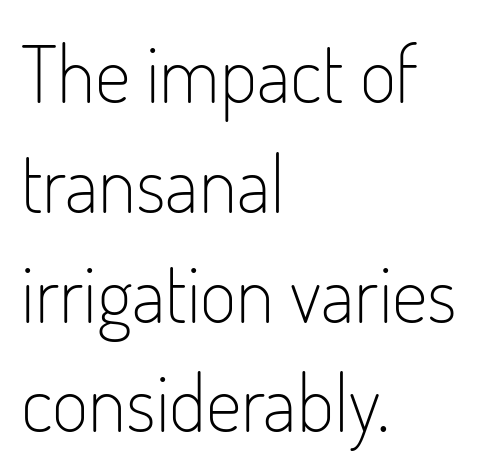
{"serif": "no", "italic": "no", "bold": "no", "weight": "light", "width": "condensed", "stroke_contrast": "low", "x_height": "small", "monospaced": "no", "underline": "no", "align": "left", "line_spacing": "normal", "line_spacing_ratio": 1.39, "letter_spacing": "normal", "letter_spacing_em": 0.0, "glyph_px": 79}
